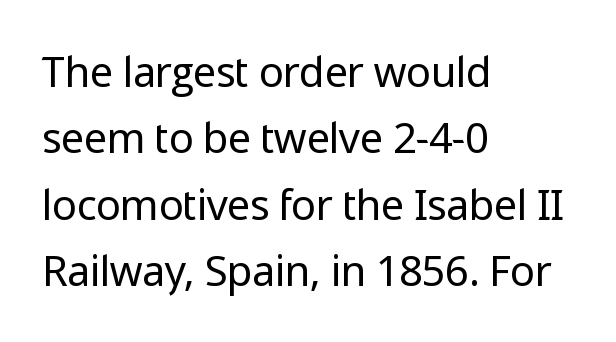
Does the leading feel generous? No, just average. The rendering uses natural spacing where letterforms have individual widths. These lines keep a tight, regular rhythm from letter to letter. The paragraph shown leans on its left margin. Weight class: somewhere from thin through regular.
